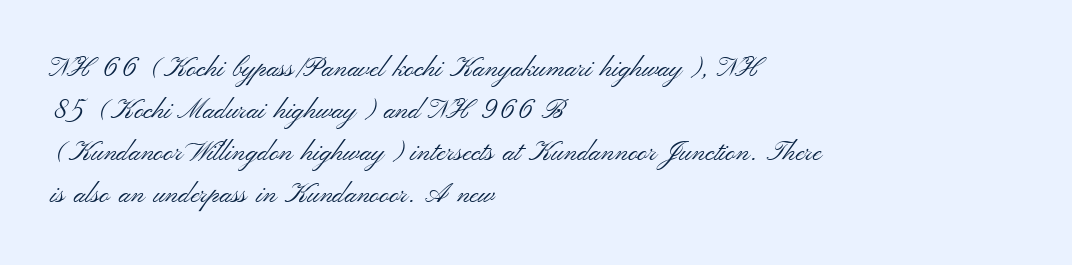
The image shows 27 px text type; set left-aligned, normal line spacing (1.55x), normal letter spacing, not underlined.
